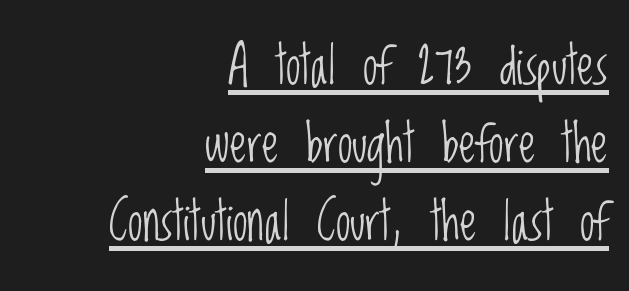
The image shows 53 px light, condensed sans-serif type, upright; set right-aligned, normal line spacing (1.47x), normal letter spacing, underlined; low stroke contrast and a large x-height.
